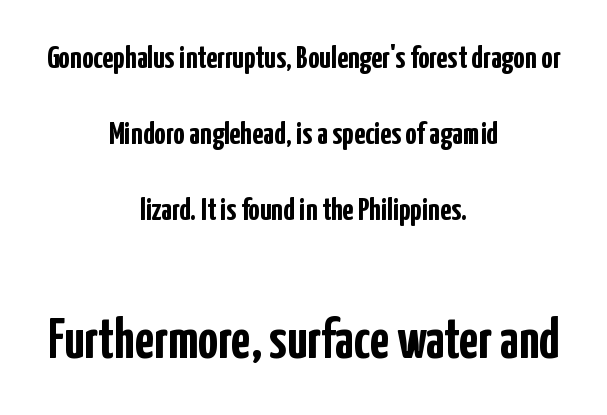
Q: Is the text bold? A: Yes.
Q: Is the text italic (slanted)? A: No, it is upright.
Q: Is the typeface a serif or a sans-serif typeface? A: Sans-serif.
Q: Is the text underlined? A: No.
Q: How is the paragraph aligned? A: Centered.
Q: Is the spacing between letters normal or unusually wide? A: Normal.
Q: Is the spacing between lines tight, normal or loose? A: Loose.
Q: Which block of text is set in a larger size, the first (top) or the second (bottom)? A: The second (bottom) one.
Q: Width (condensed, normal, or wide)? A: Condensed.
Q: Stroke contrast? A: Low.
Q: x-height? A: Medium.
Q: Monospaced? A: No.
